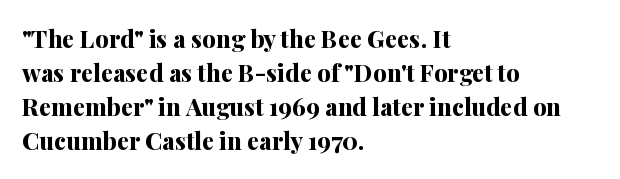
Q: Is the text bold? A: Yes.
Q: Is the text italic (slanted)? A: No, it is upright.
Q: Is the text underlined? A: No.
Q: How is the paragraph aligned? A: Left-aligned.
Q: Is the spacing between letters normal or unusually wide? A: Normal.
Q: Is the spacing between lines tight, normal or loose? A: Normal.
